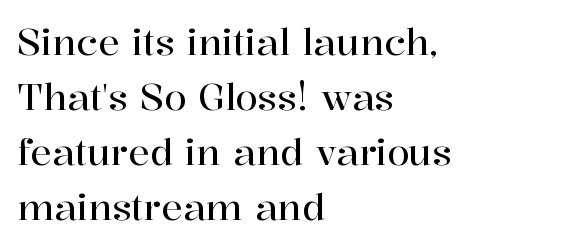
The image shows 36 px serif type, upright; set left-aligned, normal line spacing (1.53x), normal letter spacing, not underlined; high stroke contrast and a medium x-height.
